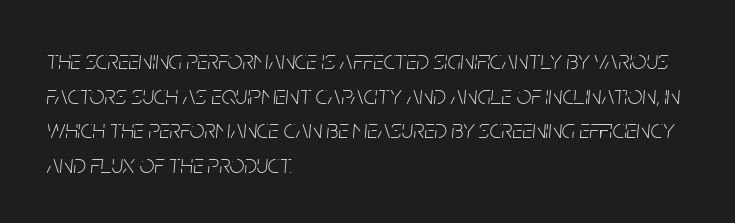
Leading matches the norm, producing a regular column. The letterforms sit shoulder to shoulder at normal distance. A typesetter would mark this as italic. The string is rendered with underlining switched off. Layout note: lines flush left.
